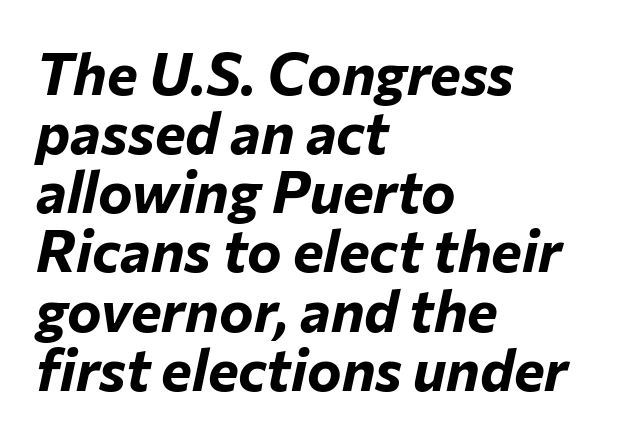
The image shows 58 px bold type, italic (leaning right); set left-aligned, tight line spacing (1.02x), normal letter spacing, not underlined; low stroke contrast and a medium x-height.
